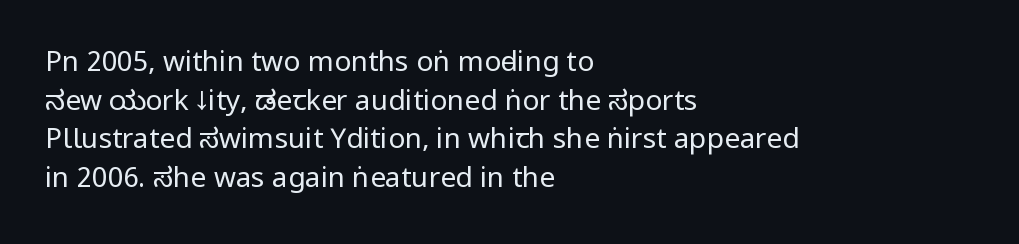
Compared with typical body copy, the letter spacing here is the same. The lines in this sample share a left origin and differ only in where they stop. On a weight scale, this lands at 450 or below. No feet cap the strokes, marking this as sans-serif type. Clear beneath every line of the passage.
